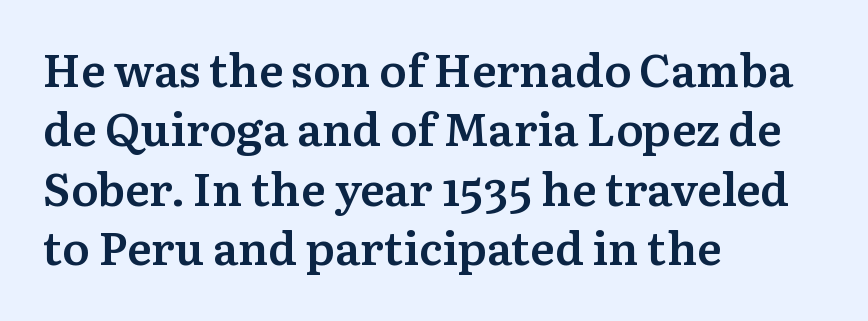
The image shows 46 px semibold serif type, upright; set left-aligned, normal line spacing (1.29x), normal letter spacing, not underlined; medium stroke contrast and a medium x-height.
